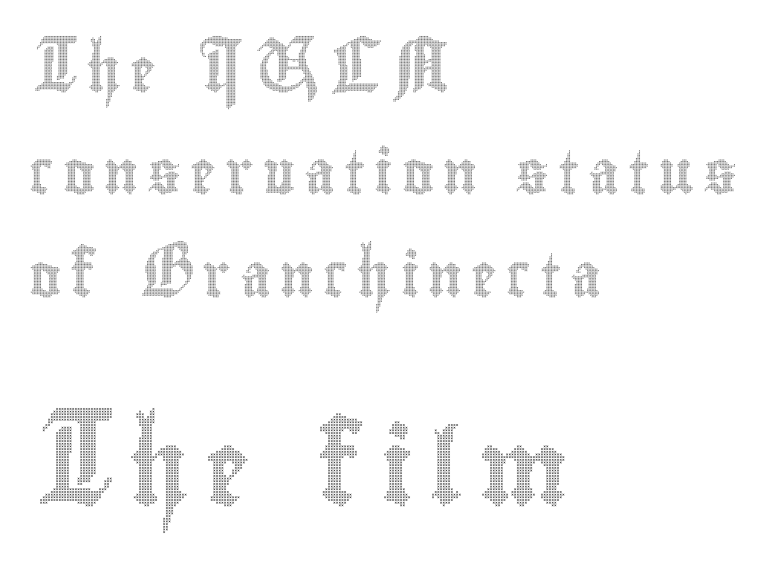
Q: Is the text italic (slanted)? A: No, it is upright.
Q: Is the text underlined? A: No.
Q: How is the paragraph aligned? A: Left-aligned.
Q: Is the spacing between letters normal or unusually wide? A: Unusually wide.
Q: Is the spacing between lines tight, normal or loose? A: Loose.
Q: Which block of text is set in a larger size, the first (top) or the second (bottom)? A: The second (bottom) one.
Q: Width (condensed, normal, or wide)? A: Condensed.
Q: x-height? A: Small.
Q: Monospaced? A: No.
